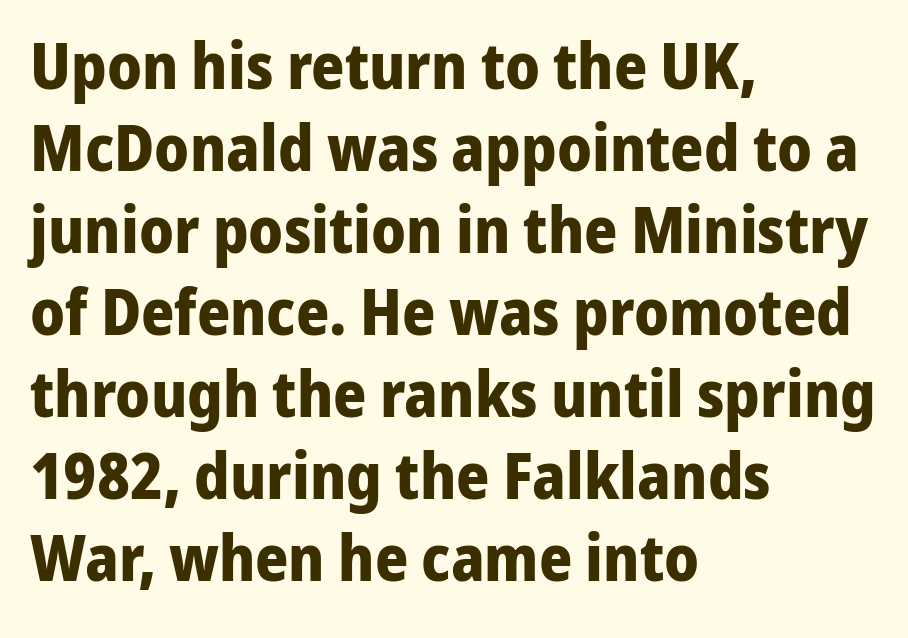
The image shows 64 px bold sans-serif type, upright; set left-aligned, normal line spacing (1.28x), normal letter spacing, not underlined; low stroke contrast and a medium x-height.
